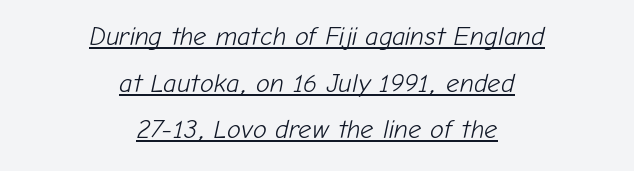
Q: Is the text bold? A: No.
Q: Is the text italic (slanted)? A: Yes, it leans right by about 12 degrees.
Q: Is the text underlined? A: Yes.
Q: How is the paragraph aligned? A: Centered.
Q: Is the spacing between letters normal or unusually wide? A: Normal.
